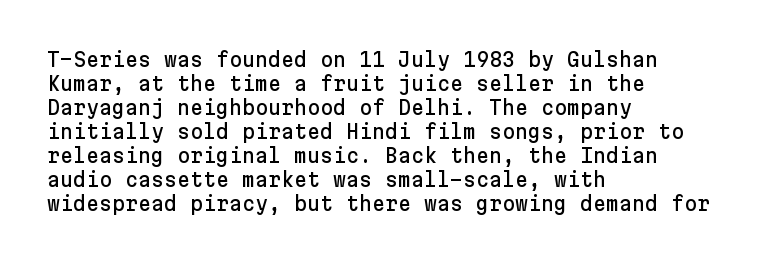
Q: Is the text italic (slanted)? A: No, it is upright.
Q: Is the text underlined? A: No.
Q: How is the paragraph aligned? A: Left-aligned.
Q: Is the spacing between letters normal or unusually wide? A: Normal.
